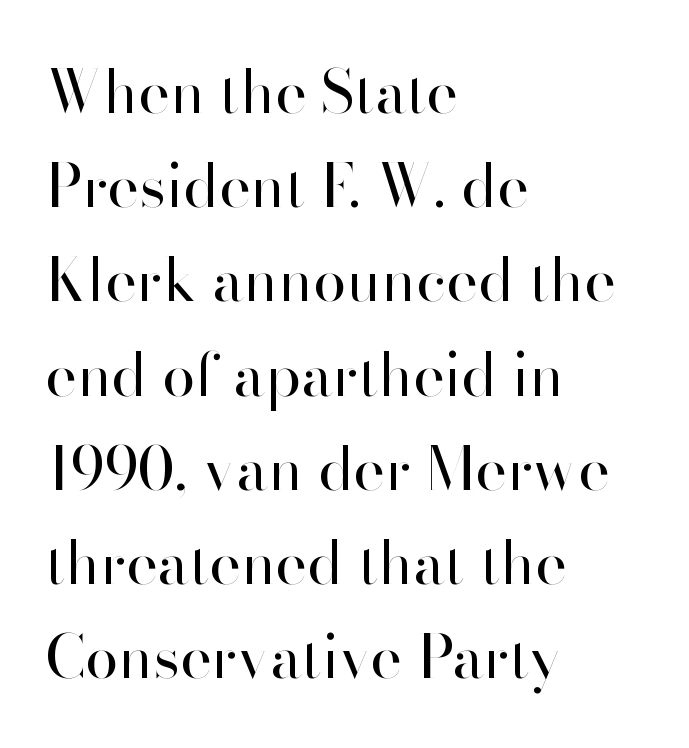
The image shows 60 px regular-weight sans-serif type, upright; set left-aligned, normal line spacing (1.57x), normal letter spacing, not underlined; high stroke contrast and a small x-height.
